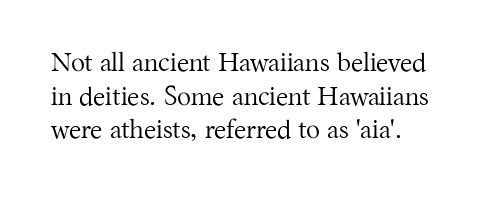
{"italic": "no", "bold": "no", "underline": "no", "line_spacing": "normal", "line_spacing_ratio": 1.29, "letter_spacing": "normal", "letter_spacing_em": 0.0, "glyph_px": 26}
